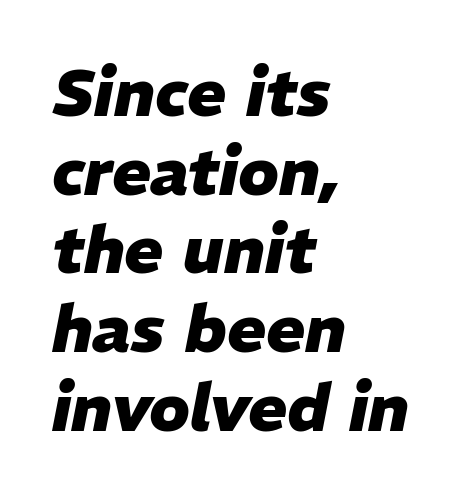
{"italic": "yes", "lean": "right", "slant_degrees": 11, "bold": "yes", "weight": "heavy", "width": "normal", "stroke_contrast": "low", "x_height": "medium", "monospaced": "no", "underline": "no", "align": "left", "line_spacing_ratio": 1.21, "letter_spacing": "normal", "letter_spacing_em": 0.0, "glyph_px": 65}
